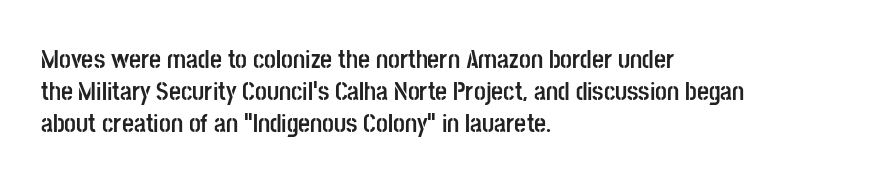
The image shows 26 px bold type, upright; set left-aligned, line spacing 1.23x, normal letter spacing, not underlined.
